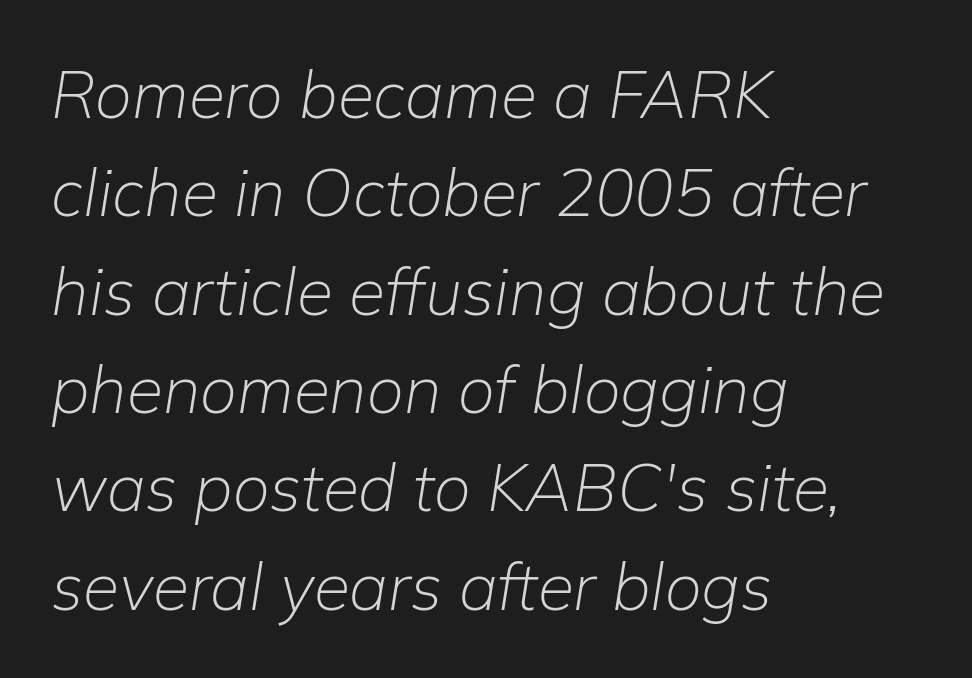
The image shows 66 px light type, italic (leaning right); set left-aligned, normal line spacing (1.49x), normal letter spacing, not underlined; low stroke contrast and a medium x-height.
